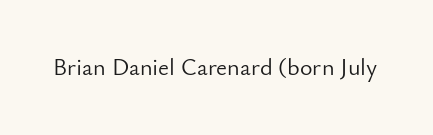
Only glyphs here, with clear space below each row. Notice how the stems are strictly vertical — no italics here. Between one letter and the next there's only the usual sliver of space. Is this a heavy cut? Hardly; it is regular or lighter.
